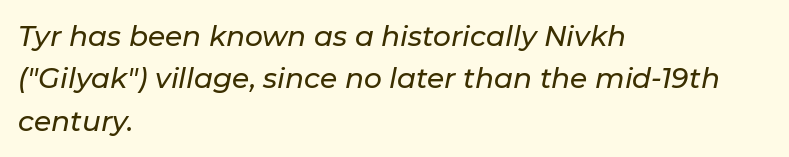
The image shows 28 px text type, italic (leaning right); set left-aligned, normal line spacing (1.51x), normal letter spacing, not underlined; low stroke contrast and a medium x-height.
